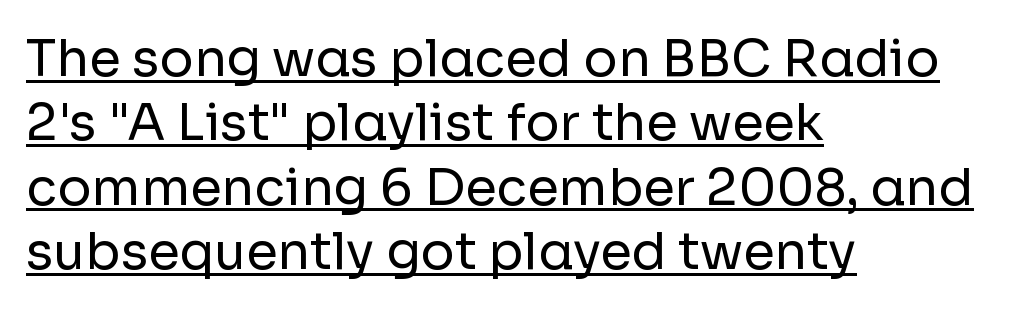
Q: Is the text bold? A: No.
Q: Is the text italic (slanted)? A: No, it is upright.
Q: Is the typeface a serif or a sans-serif typeface? A: Sans-serif.
Q: Is the text underlined? A: Yes.
Q: How is the paragraph aligned? A: Left-aligned.
Q: Is the spacing between letters normal or unusually wide? A: Normal.
Q: Is the spacing between lines tight, normal or loose? A: Normal.
Q: Width (condensed, normal, or wide)? A: Normal.
Q: Stroke contrast? A: Low.
Q: x-height? A: Medium.
Q: Monospaced? A: No.
